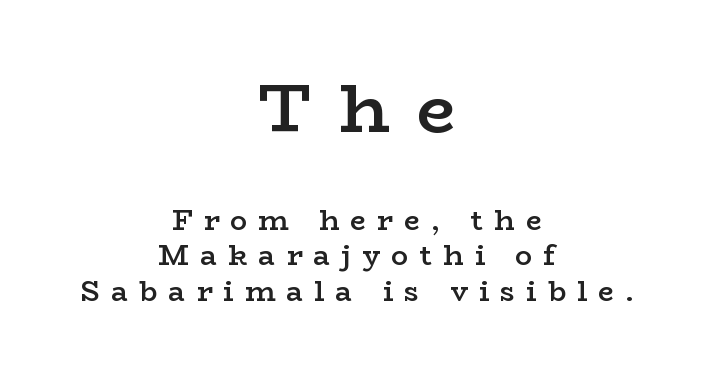
Q: Is the text bold? A: Semi-bold.
Q: Is the text italic (slanted)? A: No, it is upright.
Q: Is the typeface a serif or a sans-serif typeface? A: Serif.
Q: Is the text underlined? A: No.
Q: How is the paragraph aligned? A: Centered.
Q: Is the spacing between letters normal or unusually wide? A: Unusually wide.
Q: Is the spacing between lines tight, normal or loose? A: Normal.
Q: Which block of text is set in a larger size, the first (top) or the second (bottom)? A: The first (top) one.
Q: Width (condensed, normal, or wide)? A: Wide.
Q: Stroke contrast? A: Low.
Q: x-height? A: Medium.
Q: Monospaced? A: No.
